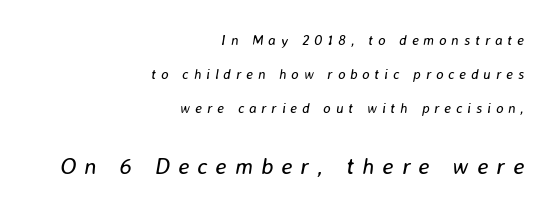
{"italic": "yes", "lean": "right", "slant_degrees": 8, "bold": "no", "underline": "no", "align": "right", "line_spacing": "loose", "line_spacing_ratio": 2.43, "letter_spacing": "wide", "letter_spacing_em": 0.35, "larger_block": "second", "size_ratio": 1.64, "glyph_px": 23}
